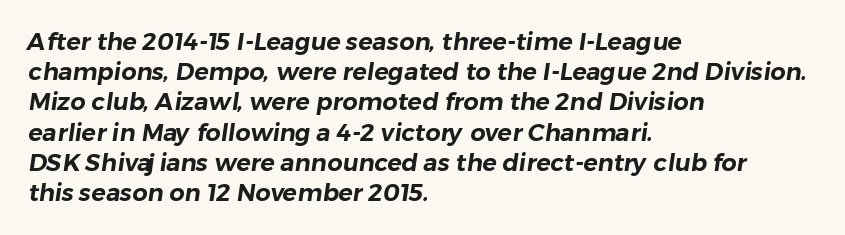
Each new line begins a customary step beneath the previous one. This rendering features lettering with no underline. This rendering uses left alignment, leaving the right contour irregular. How are the letters spaced? Ordinarily, with no added tracking.
